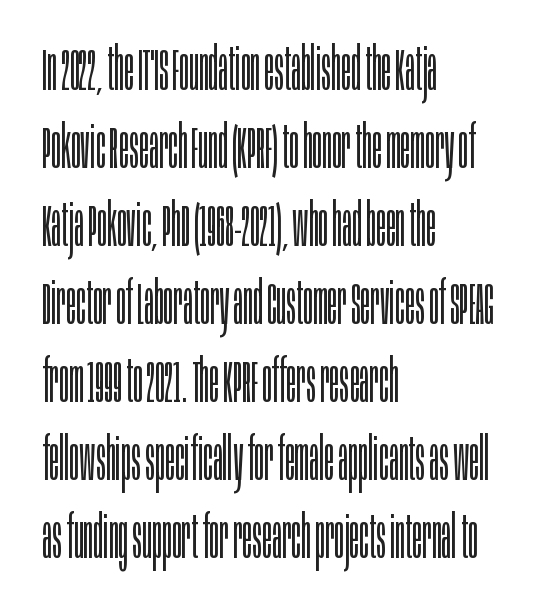
The image shows 60 px light, condensed sans-serif type, upright; set left-aligned, normal line spacing (1.3x), normal letter spacing, not underlined; low stroke contrast and a large x-height.
